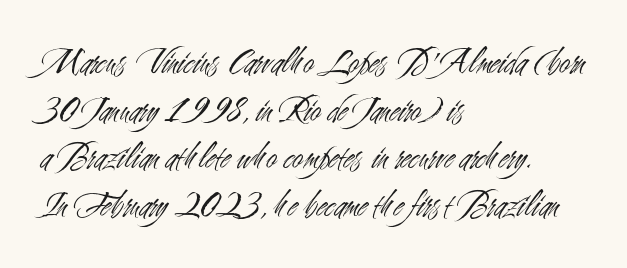
{"serif": "no", "bold": "no", "weight": "light", "width": "condensed", "stroke_contrast": "medium", "x_height": "small", "monospaced": "no", "underline": "no", "align": "left", "line_spacing": "normal", "line_spacing_ratio": 1.29, "letter_spacing": "normal", "letter_spacing_em": 0.0, "glyph_px": 37}
